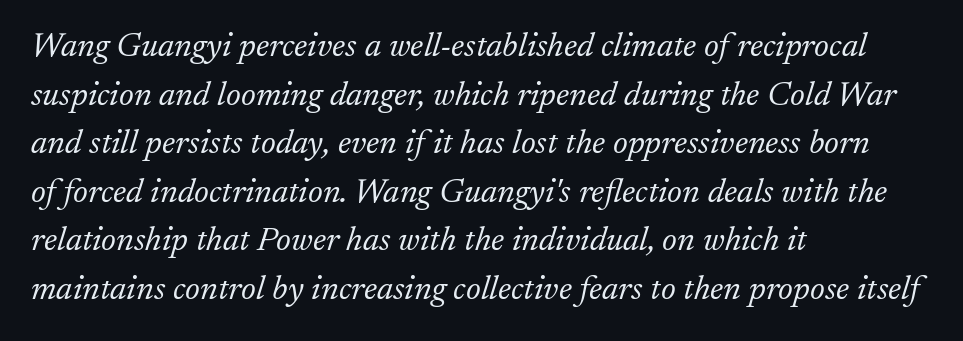
The image shows 34 px light serif type, italic (leaning right); set left-aligned, normal line spacing (1.43x), normal letter spacing, not underlined; low stroke contrast and a small x-height.
